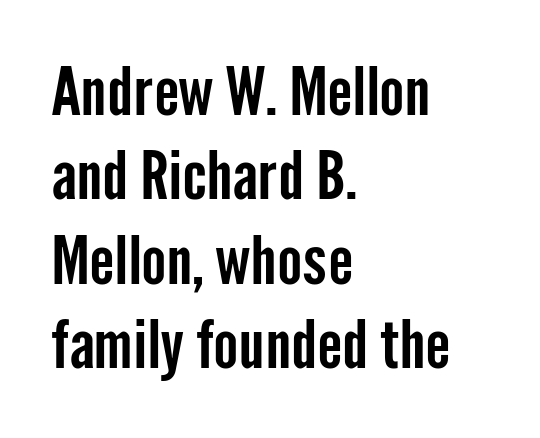
Q: Is the text italic (slanted)? A: No, it is upright.
Q: Is the typeface a serif or a sans-serif typeface? A: Sans-serif.
Q: Is the text underlined? A: No.
Q: How is the paragraph aligned? A: Left-aligned.
Q: Is the spacing between letters normal or unusually wide? A: Normal.
Q: Is the spacing between lines tight, normal or loose? A: Normal.
Q: Width (condensed, normal, or wide)? A: Condensed.
Q: Stroke contrast? A: Low.
Q: x-height? A: Medium.
Q: Monospaced? A: No.
